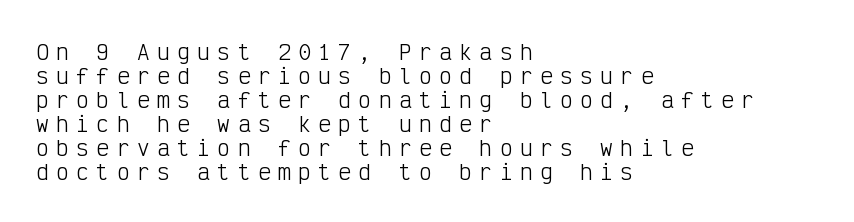
{"italic": "no", "bold": "no", "underline": "no", "align": "left", "line_spacing": "tight", "line_spacing_ratio": 1.14, "letter_spacing": "wide", "letter_spacing_em": 0.36, "glyph_px": 21}
